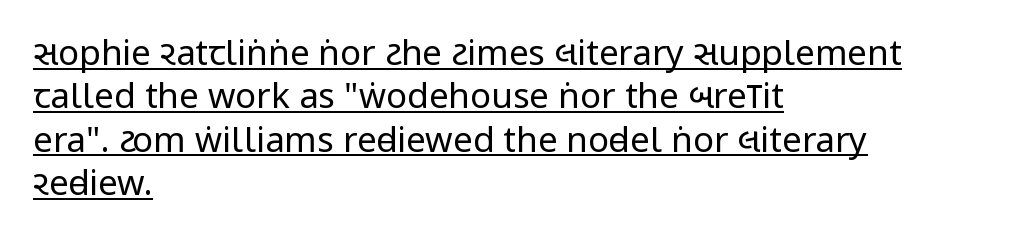
Q: Is the text bold? A: No.
Q: Is the text italic (slanted)? A: No, it is upright.
Q: Is the typeface a serif or a sans-serif typeface? A: Sans-serif.
Q: Is the text underlined? A: Yes.
Q: How is the paragraph aligned? A: Left-aligned.
Q: Is the spacing between letters normal or unusually wide? A: Normal.
Q: Width (condensed, normal, or wide)? A: Condensed.
Q: Stroke contrast? A: Low.
